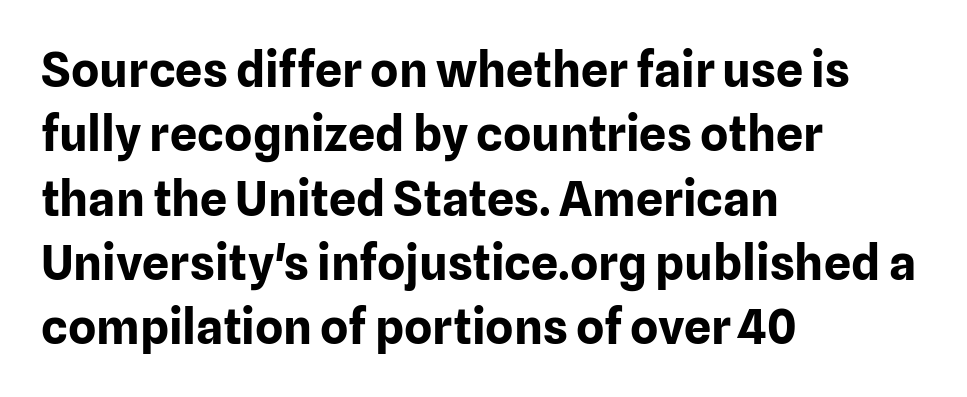
The image shows 48 px bold sans-serif type, upright; set left-aligned, normal line spacing (1.34x), normal letter spacing, not underlined; low stroke contrast and a medium x-height.
